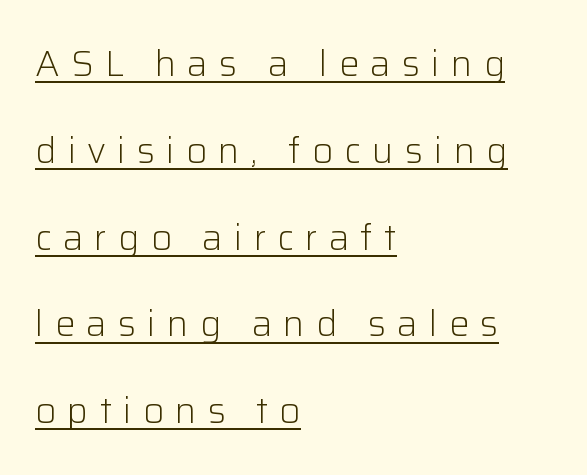
The image shows 36 px light sans-serif type, upright; set left-aligned, loose line spacing (2.41x), unusually wide letter spacing (+0.31 em), underlined; low stroke contrast and a medium x-height.
